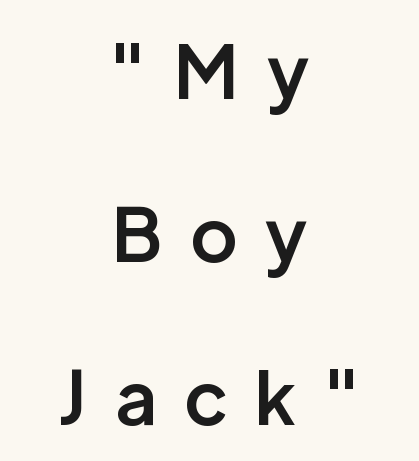
{"serif": "no", "italic": "no", "bold": "semi", "weight": "semibold", "width": "normal", "stroke_contrast": "low", "x_height": "medium", "monospaced": "no", "underline": "no", "align": "center", "line_spacing": "loose", "line_spacing_ratio": 2.2, "letter_spacing": "wide", "letter_spacing_em": 0.39, "glyph_px": 74}
